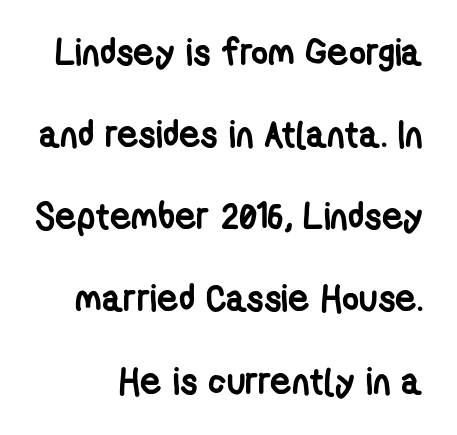
Is the type bold? Yes — the strokes are clearly thick and heavy. These lines are composed in type without serifs. The foot of each line stays bare and open. Honestly, the letter spacing is just normal — you wouldn't notice it.
